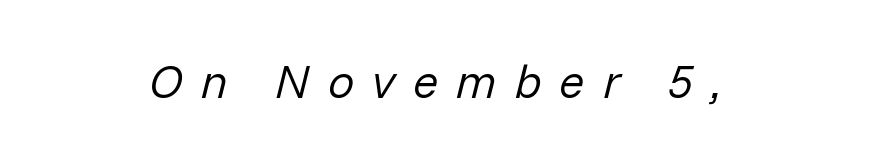
{"italic": "yes", "lean": "right", "slant_degrees": 14, "bold": "no", "weight": "regular", "width": "normal", "stroke_contrast": "low", "x_height": "medium", "monospaced": "no", "underline": "no", "align": "center", "letter_spacing": "wide", "letter_spacing_em": 0.38, "glyph_px": 47}
